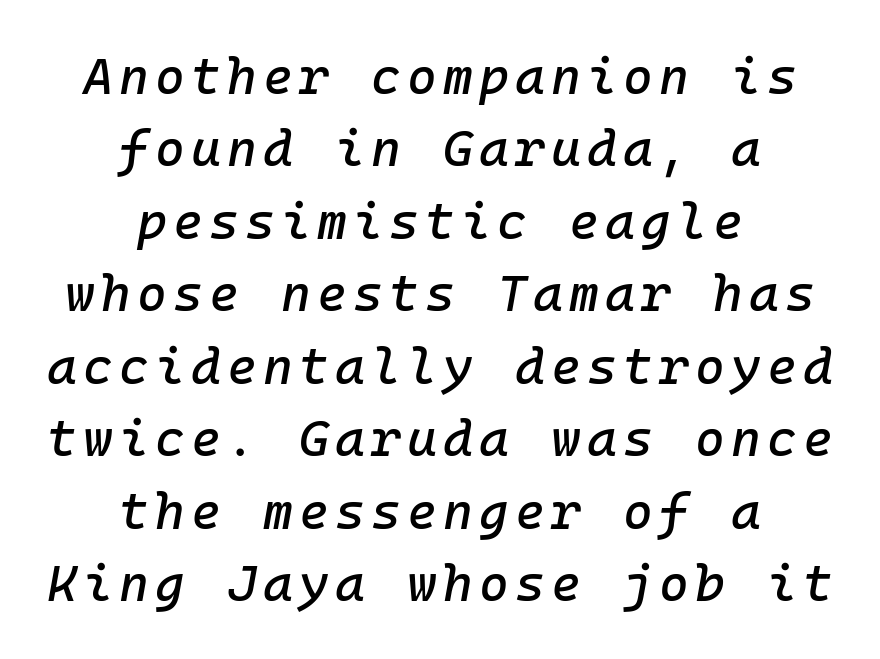
The image shows 51 px text type, italic (leaning right), monospaced; set centered, normal line spacing (1.42x), not underlined; low stroke contrast and a medium x-height.
